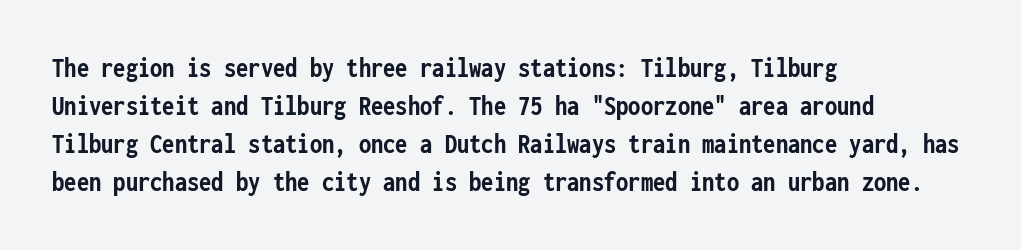
{"serif": "no", "italic": "no", "bold": "yes", "weight": "semibold", "width": "condensed", "stroke_contrast": "low", "x_height": "medium", "monospaced": "yes", "underline": "no", "align": "left", "line_spacing": "normal", "line_spacing_ratio": 1.36, "letter_spacing": "normal", "letter_spacing_em": 0.0, "glyph_px": 28}
